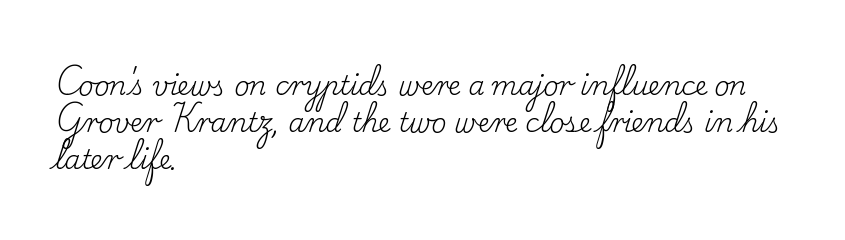
{"bold": "no", "underline": "no", "align": "left", "line_spacing": "normal", "line_spacing_ratio": 1.42, "letter_spacing": "normal", "letter_spacing_em": 0.0, "glyph_px": 26}
